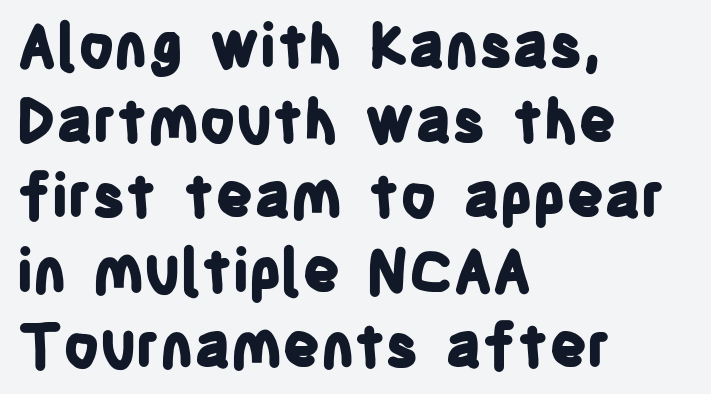
Italic: no, the glyphs are upright roman. Here the designer chose a conventional face with non-uniform glyph widths. Its strokes are broad and dark, the hallmark of bold type. These lines are composed in type without serifs.
